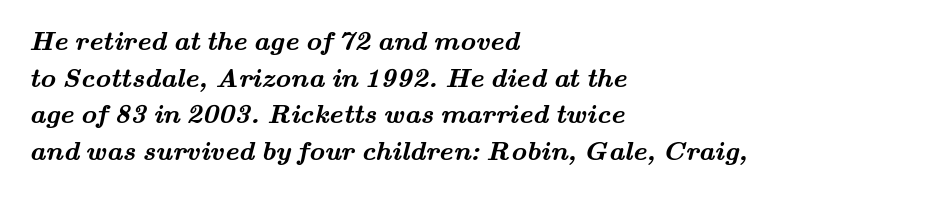
One glance says typical: line gaps are just what's usual. Caption: multi-line text, flush left, ragged right. The letterforms sit shoulder to shoulder at normal distance. The sample has been set heavy, in full bold. Descenders hang freely into open space.
